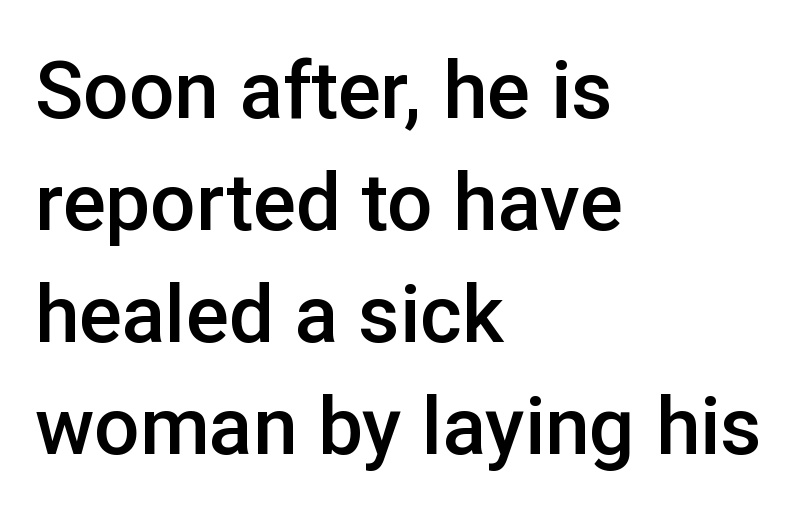
Q: Is the text bold? A: Semi-bold.
Q: Is the text italic (slanted)? A: No, it is upright.
Q: Is the typeface a serif or a sans-serif typeface? A: Sans-serif.
Q: Is the text underlined? A: No.
Q: How is the paragraph aligned? A: Left-aligned.
Q: Is the spacing between letters normal or unusually wide? A: Normal.
Q: Is the spacing between lines tight, normal or loose? A: Normal.
Q: Width (condensed, normal, or wide)? A: Normal.
Q: Stroke contrast? A: Low.
Q: x-height? A: Medium.
Q: Monospaced? A: No.
